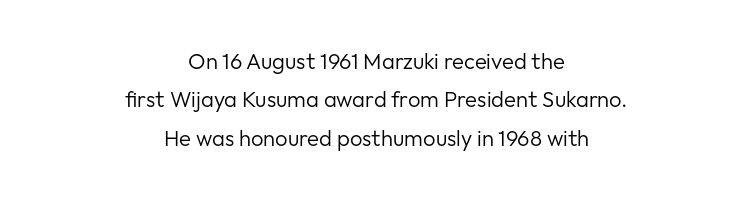
Q: Is the text bold? A: No.
Q: Is the text italic (slanted)? A: No, it is upright.
Q: Is the text underlined? A: No.
Q: How is the paragraph aligned? A: Centered.
Q: Is the spacing between letters normal or unusually wide? A: Normal.
